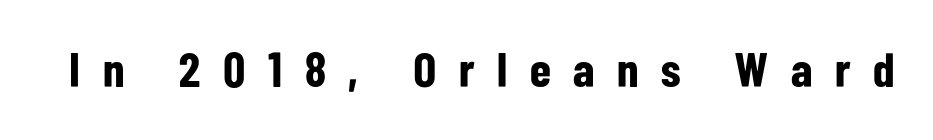
Q: Is the text bold? A: Yes.
Q: Is the text italic (slanted)? A: No, it is upright.
Q: Is the typeface a serif or a sans-serif typeface? A: Sans-serif.
Q: Is the text underlined? A: No.
Q: Is the spacing between letters normal or unusually wide? A: Unusually wide.
Q: Width (condensed, normal, or wide)? A: Condensed.
Q: Stroke contrast? A: Low.
Q: x-height? A: Medium.
Q: Monospaced? A: No.
